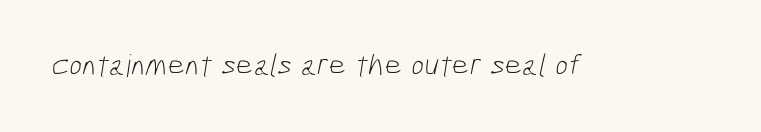
Q: Is the text bold? A: No.
Q: Is the typeface a serif or a sans-serif typeface? A: Sans-serif.
Q: Is the text underlined? A: No.
Q: Is the spacing between letters normal or unusually wide? A: Normal.
Q: Width (condensed, normal, or wide)? A: Condensed.
Q: Stroke contrast? A: Low.
Q: x-height? A: Medium.
Q: Monospaced? A: No.
